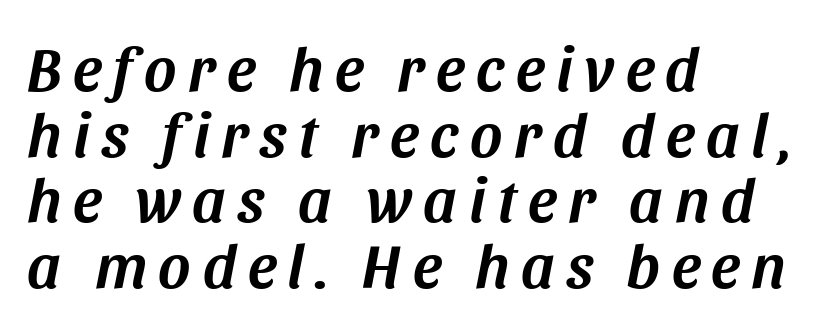
Short and long lines alike share a common starting point at left. Descender tails drop into unmarked territory. The face used here is proportionally spaced, like ordinary book or web type. This is oblique type, the kind used for emphasis or titles. The designer dialed line spacing down below the default.
